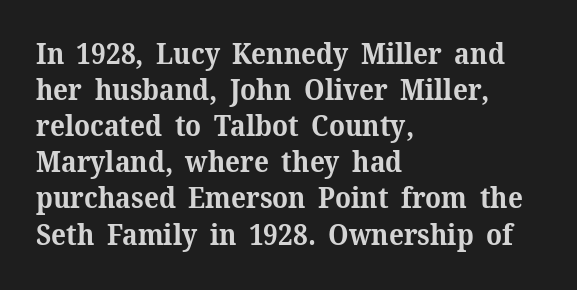
Upright lettering throughout. Letterform terminals end in serifs throughout the passage. The tracking reads as untouched default to a designer's eye. These lines stack with their left ends in a neat column.
